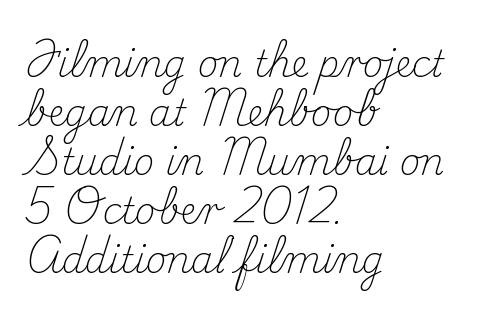
{"serif": "yes", "bold": "no", "weight": "light", "width": "normal", "stroke_contrast": "medium", "x_height": "small", "monospaced": "no", "underline": "no", "align": "left", "line_spacing": "normal", "line_spacing_ratio": 1.36, "letter_spacing": "normal", "letter_spacing_em": 0.0, "glyph_px": 36}
